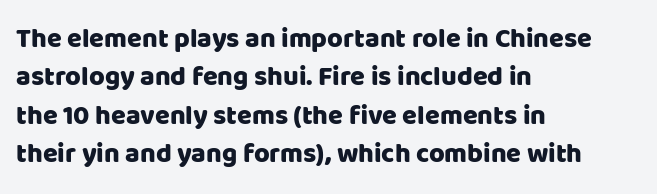
{"italic": "no", "underline": "no", "align": "left", "line_spacing": "normal", "line_spacing_ratio": 1.42, "letter_spacing": "normal", "letter_spacing_em": 0.0, "glyph_px": 27}
